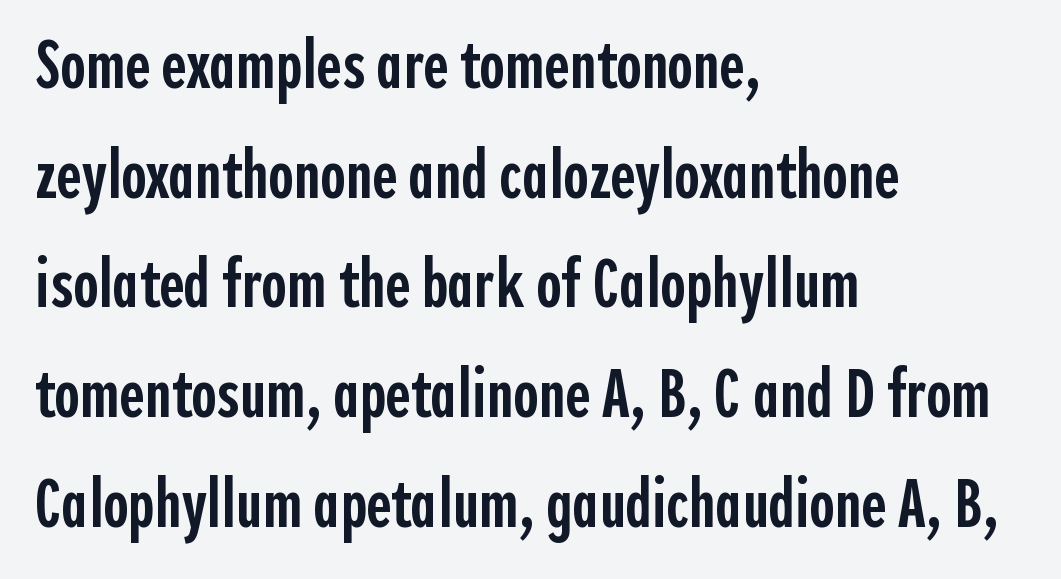
Quick note: interline space is typical. Weight: semibold (demi). A typesetter would call this proportional, since set widths differ per character. Every character sits straight up, as roman type does.
